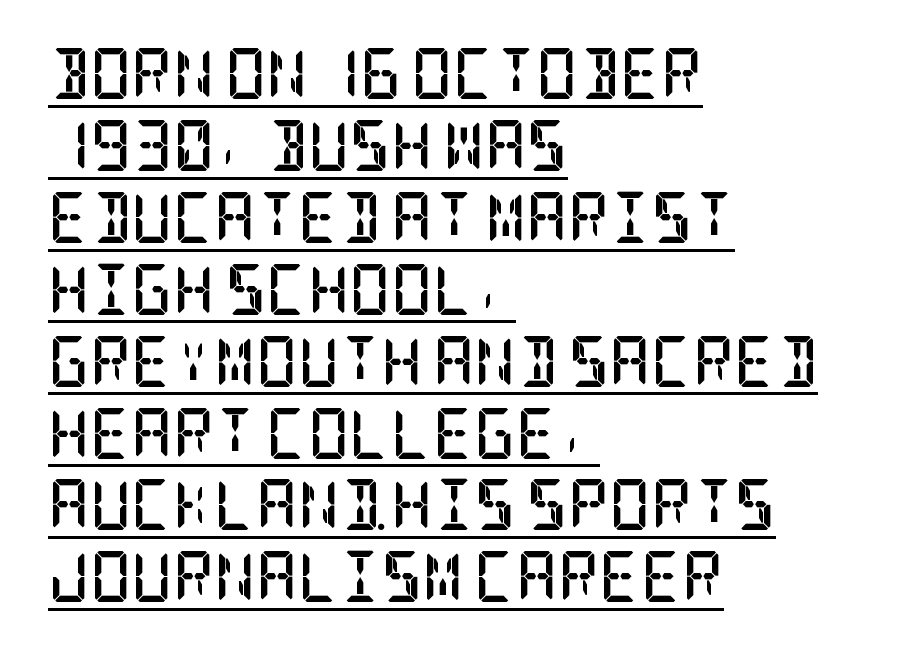
The image shows 51 px semibold, condensed serif type, upright; set left-aligned, normal line spacing (1.41x), normal letter spacing, underlined; low stroke contrast and a large x-height.
